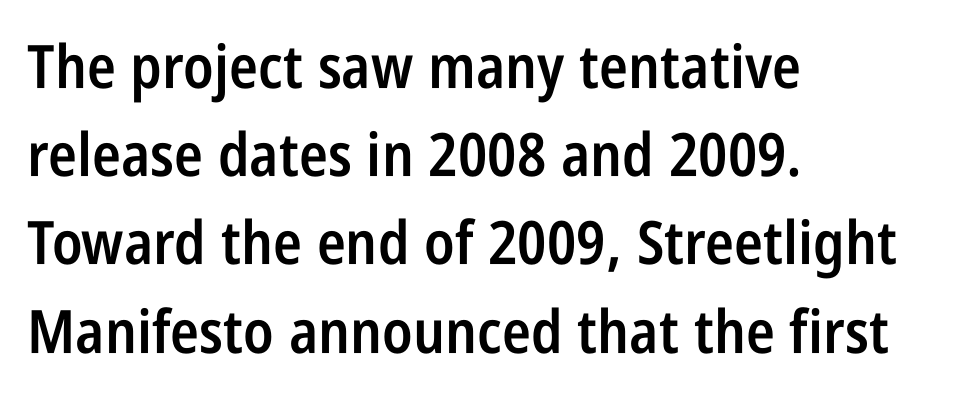
{"serif": "no", "italic": "no", "bold": "semi", "weight": "semibold", "width": "condensed", "stroke_contrast": "low", "x_height": "large", "monospaced": "no", "underline": "no", "align": "left", "line_spacing": "normal", "line_spacing_ratio": 1.47, "letter_spacing": "normal", "letter_spacing_em": 0.0, "glyph_px": 60}
